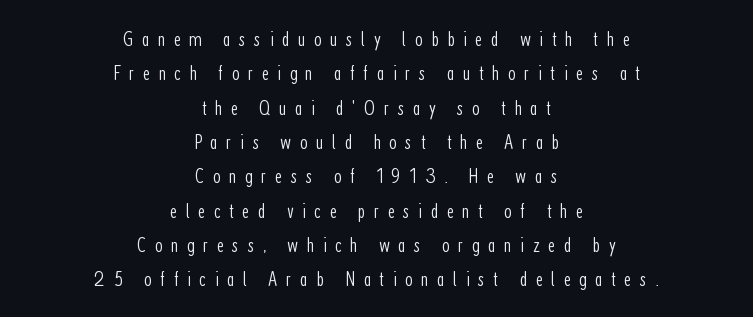
A bare baseline throughout the passage. Evenly set lines give the paragraph a standard silhouette. Upright lettering throughout. Here the glyphs are tracked loosely, breaking word shapes into spaced letters.
